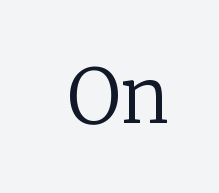
The image shows 75 px regular-weight serif type, upright; set normal letter spacing, not underlined; low stroke contrast and a medium x-height.
